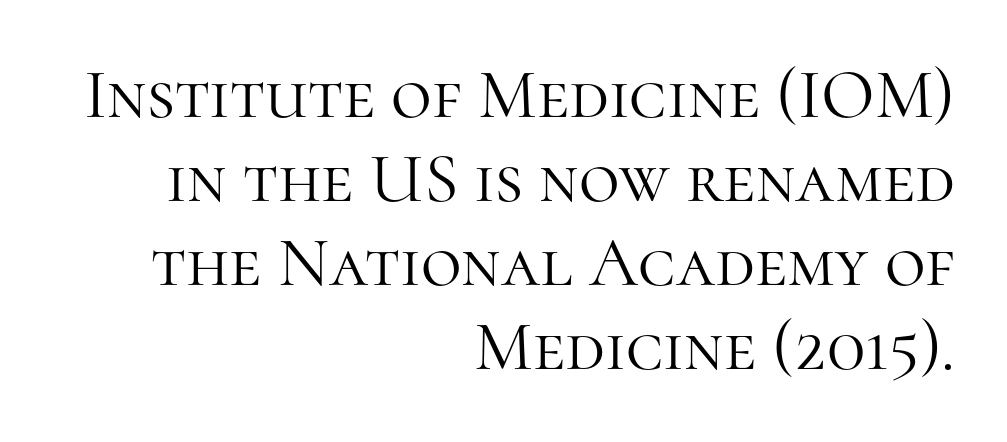
{"serif": "yes", "italic": "no", "bold": "no", "weight": "light", "width": "normal", "stroke_contrast": "high", "x_height": "medium", "monospaced": "no", "underline": "no", "align": "right", "line_spacing_ratio": 1.2, "letter_spacing": "normal", "letter_spacing_em": 0.0, "glyph_px": 70}
